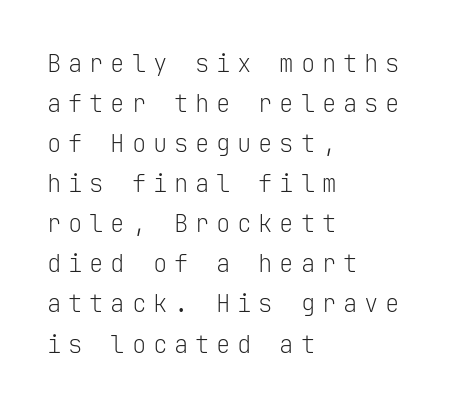
Here the glyphs are tracked loosely, breaking word shapes into spaced letters. Think standard paragraph weight, or any step lighter than that. Rule under the text: the space is simply empty. Italic? Not at all — the glyphs are vertical. Does the copy run flush right? No — it runs flush left.
